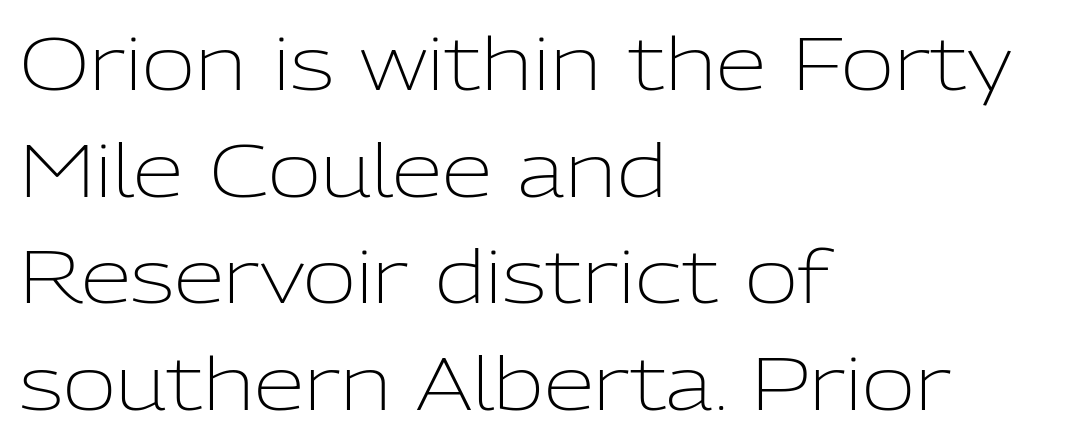
{"serif": "no", "italic": "no", "bold": "no", "weight": "light", "width": "normal", "stroke_contrast": "low", "x_height": "medium", "monospaced": "no", "underline": "no", "align": "left", "line_spacing": "normal", "line_spacing_ratio": 1.46, "letter_spacing": "normal", "letter_spacing_em": 0.0, "glyph_px": 73}
